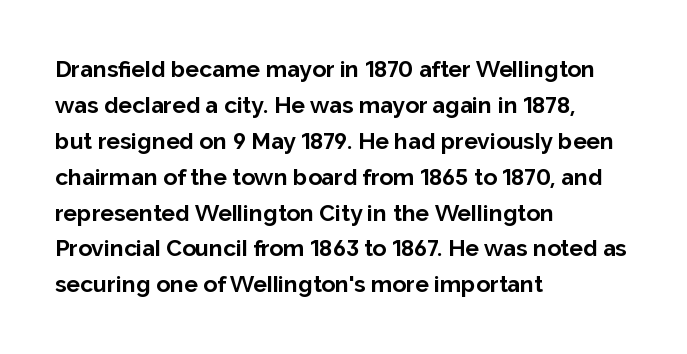
The line-height multiplier appears to be the usual default. Plain, unruled lines of type. The type is set solid horizontally, with unmodified tracking. Horizontal alignment here is leftward, the default for most running prose. Does the weight exceed regular? Yes, all the way to bold.
